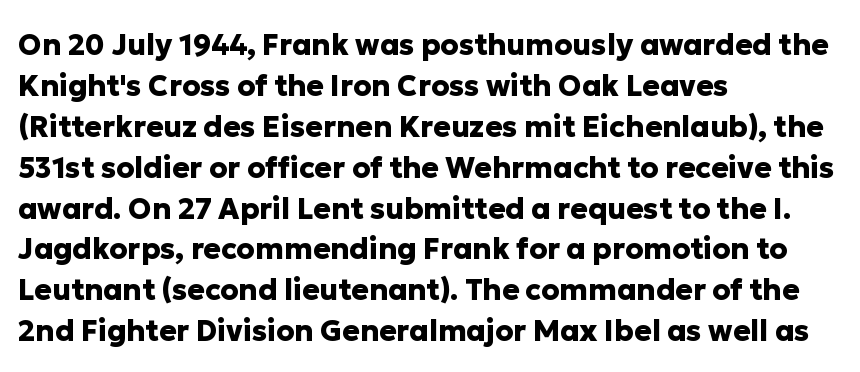
{"serif": "no", "italic": "no", "bold": "yes", "weight": "heavy", "width": "normal", "stroke_contrast": "low", "x_height": "medium", "monospaced": "no", "underline": "no", "align": "left", "line_spacing": "normal", "line_spacing_ratio": 1.41, "letter_spacing": "normal", "letter_spacing_em": 0.0, "glyph_px": 29}
